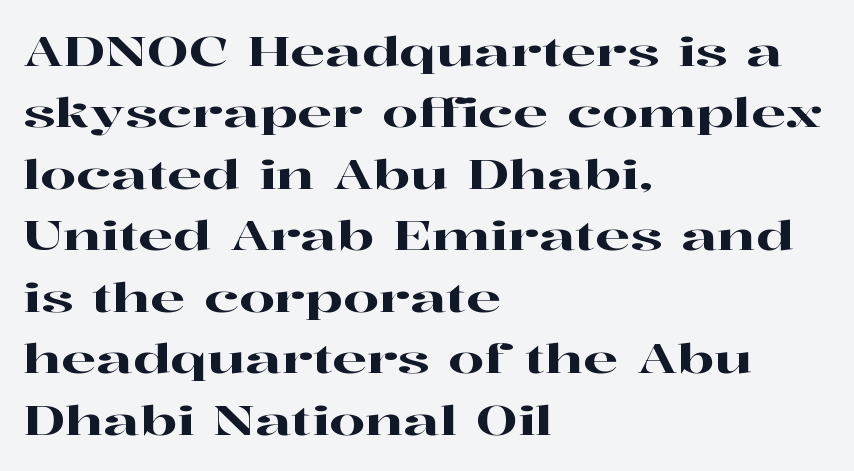
{"serif": "yes", "italic": "no", "width": "wide", "stroke_contrast": "high", "x_height": "medium", "monospaced": "no", "underline": "no", "align": "left", "line_spacing": "normal", "line_spacing_ratio": 1.5, "letter_spacing": "normal", "letter_spacing_em": 0.0, "glyph_px": 41}
